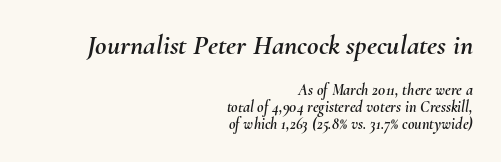
The image shows 28 px text type, italic (leaning right); set right-aligned, tight line spacing (1.06x), normal letter spacing, not underlined; the first (top) block is 1.75x larger; medium stroke contrast and a small x-height.
